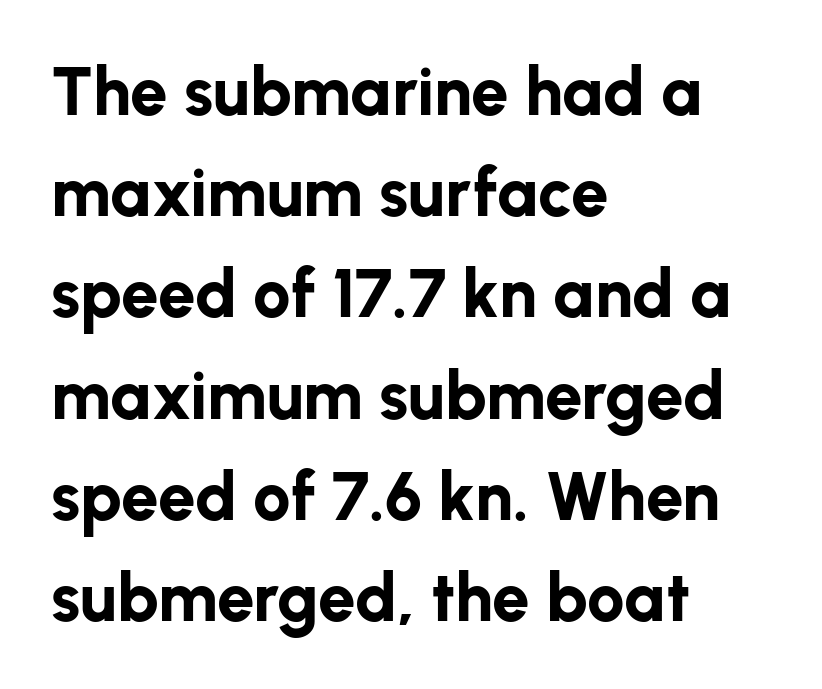
Quick note: interline space is typical. The glyphs in this specimen are sans serif. Is this a fixed-width face? No — the glyphs have proportional, varying widths. Heavy-handed strokes throughout: this text is bold. The passage is arranged the way most books set body copy — flush left.
